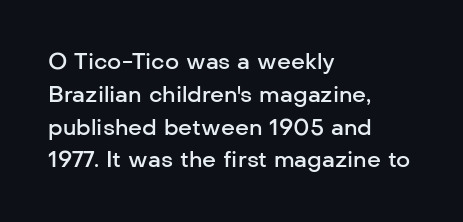
{"italic": "no", "bold": "semi", "underline": "no", "align": "left", "line_spacing": "normal", "line_spacing_ratio": 1.49, "letter_spacing": "normal", "letter_spacing_em": 0.0, "glyph_px": 22}
